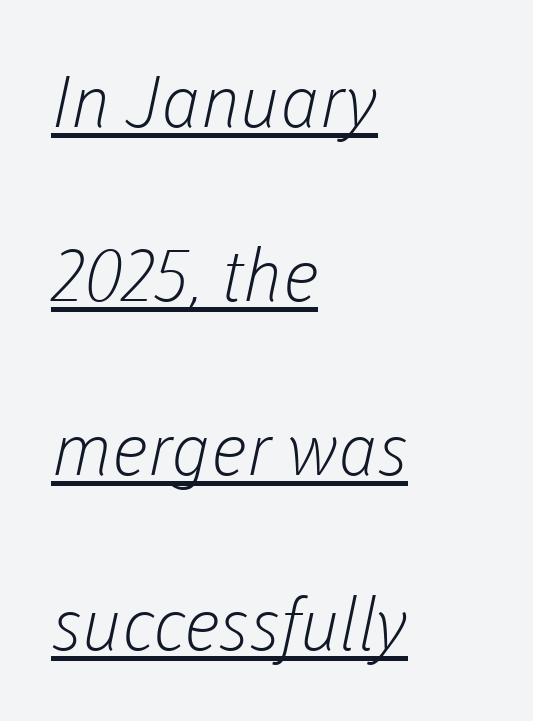
Q: Is the text bold? A: No.
Q: Is the typeface a serif or a sans-serif typeface? A: Sans-serif.
Q: Is the text underlined? A: Yes.
Q: How is the paragraph aligned? A: Left-aligned.
Q: Is the spacing between letters normal or unusually wide? A: Normal.
Q: Is the spacing between lines tight, normal or loose? A: Loose.
Q: Width (condensed, normal, or wide)? A: Normal.
Q: Stroke contrast? A: Low.
Q: x-height? A: Medium.
Q: Monospaced? A: No.
